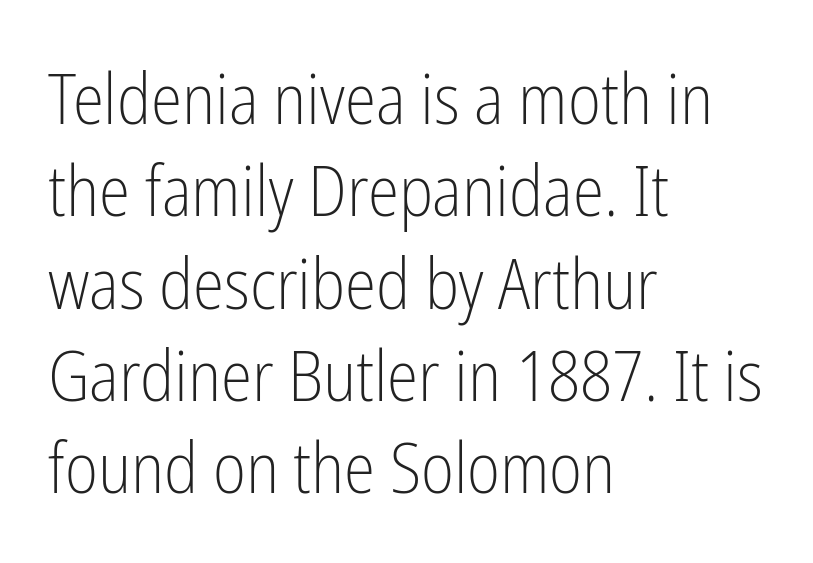
The image shows 71 px light, condensed sans-serif type, upright; set left-aligned, normal line spacing (1.3x), normal letter spacing, not underlined; low stroke contrast and a medium x-height.
